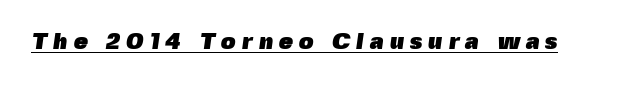
The image shows 23 px bold type; set unusually wide letter spacing (+0.25 em), underlined.
